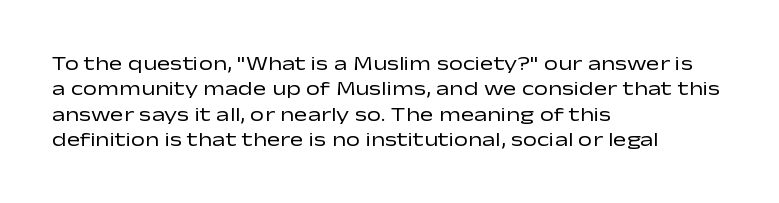
The image shows 20 px text type, upright; set left-aligned, normal line spacing (1.27x), normal letter spacing, not underlined.
